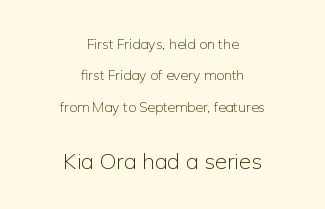
The lines are quadded center. Note: smaller setting up top, larger setting below. A typesetter would mark this as roman, not italic. The weight tops out at a normal text grade.
